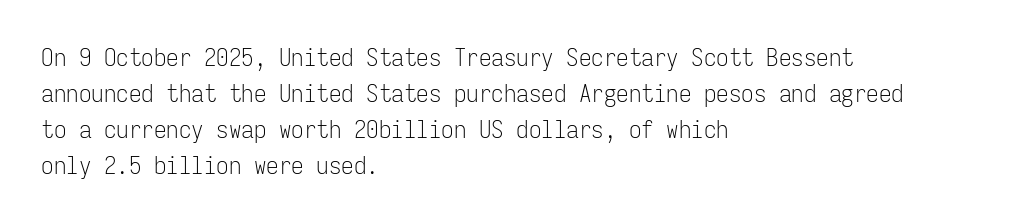
The image shows 25 px text type, upright; set left-aligned, normal line spacing (1.44x), normal letter spacing, not underlined.
